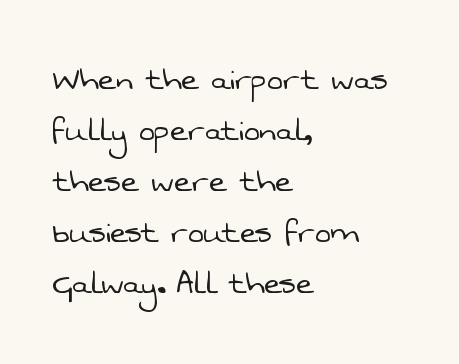
{"serif": "no", "bold": "no", "weight": "light", "width": "normal", "stroke_contrast": "low", "x_height": "medium", "monospaced": "no", "underline": "no", "align": "left", "line_spacing": "normal", "line_spacing_ratio": 1.34, "letter_spacing": "normal", "letter_spacing_em": 0.0, "glyph_px": 38}
